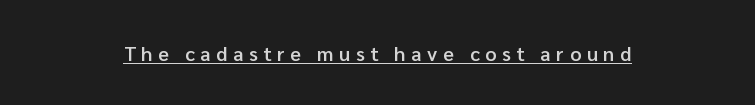
The image shows 20 px text type, upright; set centered, unusually wide letter spacing (+0.28 em), underlined.
